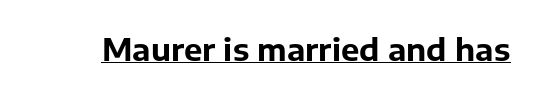
{"serif": "no", "italic": "no", "bold": "yes", "weight": "bold", "width": "normal", "stroke_contrast": "low", "x_height": "medium", "monospaced": "no", "underline": "yes", "letter_spacing": "normal", "letter_spacing_em": 0.0, "glyph_px": 31}
